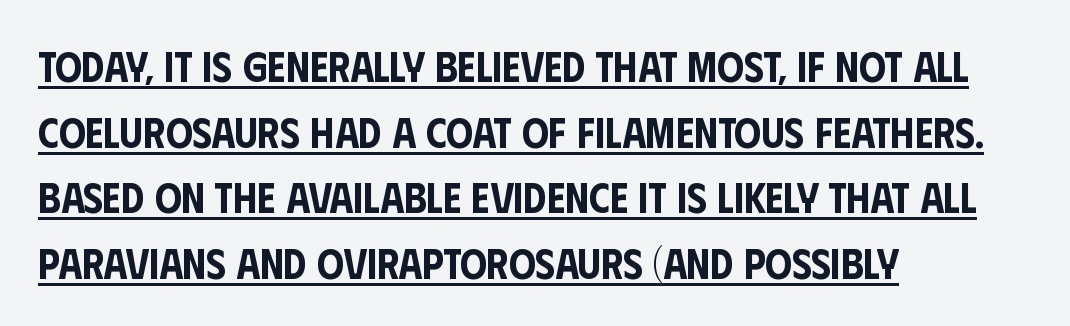
Q: Is the text italic (slanted)? A: No, it is upright.
Q: Is the typeface a serif or a sans-serif typeface? A: Sans-serif.
Q: Is the text underlined? A: Yes.
Q: How is the paragraph aligned? A: Left-aligned.
Q: Is the spacing between letters normal or unusually wide? A: Normal.
Q: Is the spacing between lines tight, normal or loose? A: Normal.
Q: Width (condensed, normal, or wide)? A: Condensed.
Q: Stroke contrast? A: Low.
Q: x-height? A: Large.
Q: Monospaced? A: No.
